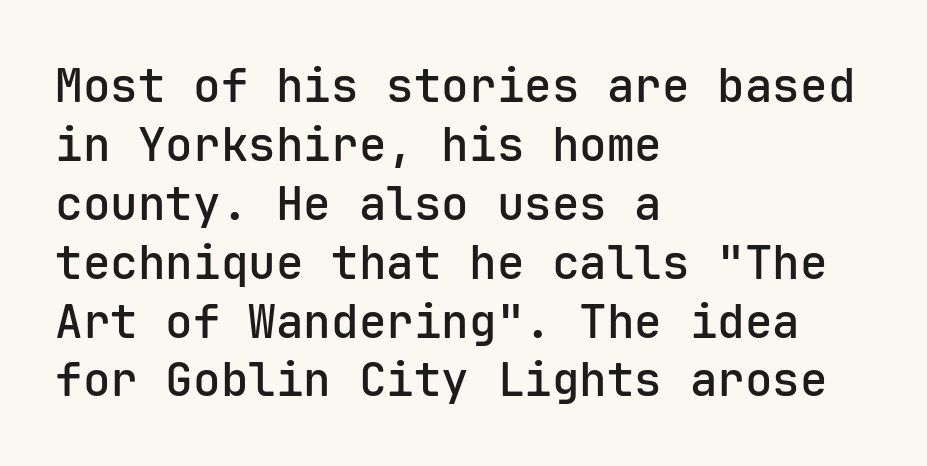
The lettering holds an erect, upright posture throughout. Typographic density is moderately raised because the face is semibold. Each letter, wide or thin by design, is forced into the same width here. Does extra space separate the letters? No, they use regular spacing. The glyphs are unaccompanied by any horizontal stroke below them. Vertically, the passage feels balanced, rows spaced as you'd expect.
